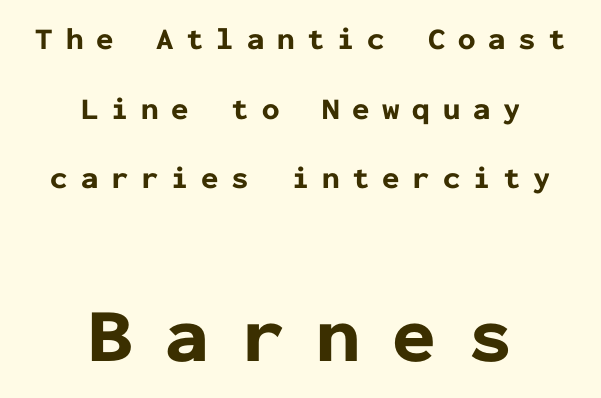
Q: Is the text bold? A: Yes.
Q: Is the text italic (slanted)? A: No, it is upright.
Q: Is the typeface a serif or a sans-serif typeface? A: Sans-serif.
Q: Is the text underlined? A: No.
Q: How is the paragraph aligned? A: Centered.
Q: Is the spacing between letters normal or unusually wide? A: Unusually wide.
Q: Is the spacing between lines tight, normal or loose? A: Loose.
Q: Which block of text is set in a larger size, the first (top) or the second (bottom)? A: The second (bottom) one.
Q: Width (condensed, normal, or wide)? A: Normal.
Q: Stroke contrast? A: Low.
Q: x-height? A: Medium.
Q: Monospaced? A: Yes.
